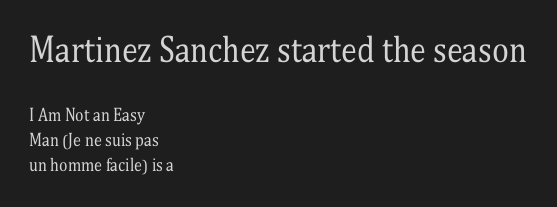
Compared with typical paragraphs, the rows here are spaced about the same. Proportional: the letters do not fall into vertical columns. You can tell it's not italic because the verticals are truly vertical. The letterforms sit at book weight or below. Reading top to bottom, the characters get smaller at the block break.
